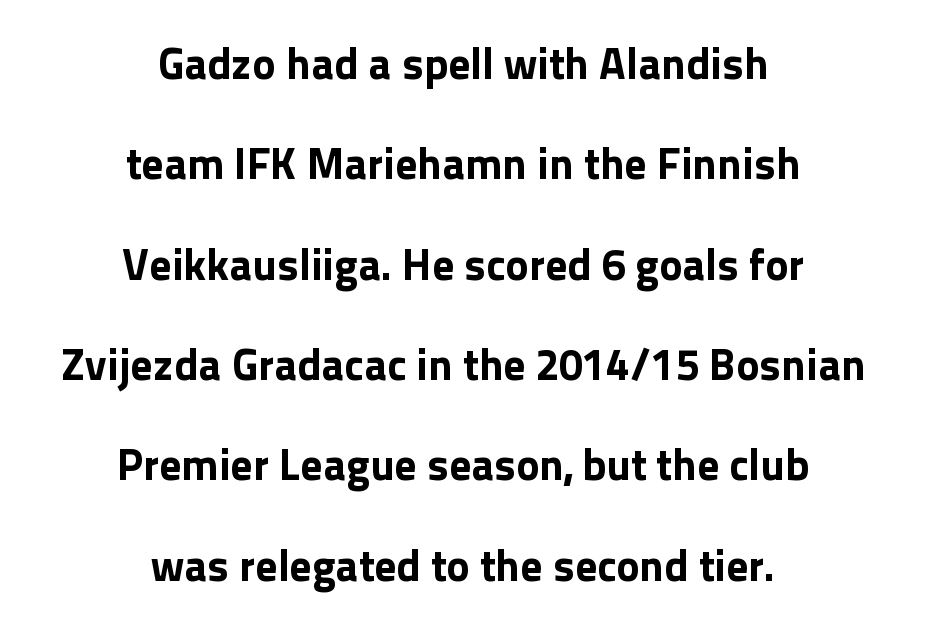
Q: Is the text italic (slanted)? A: No, it is upright.
Q: Is the typeface a serif or a sans-serif typeface? A: Sans-serif.
Q: Is the text underlined? A: No.
Q: How is the paragraph aligned? A: Centered.
Q: Is the spacing between letters normal or unusually wide? A: Normal.
Q: Is the spacing between lines tight, normal or loose? A: Loose.
Q: Width (condensed, normal, or wide)? A: Normal.
Q: Stroke contrast? A: Low.
Q: x-height? A: Medium.
Q: Monospaced? A: No.
